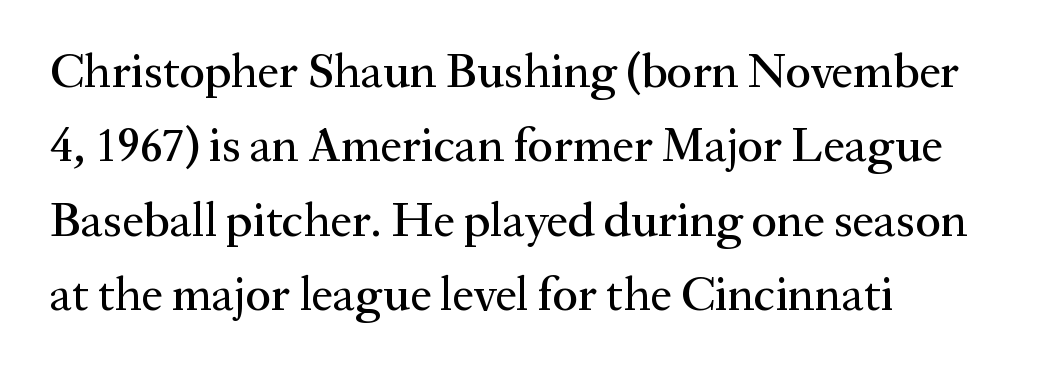
{"serif": "yes", "italic": "no", "width": "normal", "stroke_contrast": "medium", "x_height": "medium", "monospaced": "no", "underline": "no", "align": "left", "line_spacing": "normal", "line_spacing_ratio": 1.55, "letter_spacing": "normal", "letter_spacing_em": 0.0, "glyph_px": 48}
